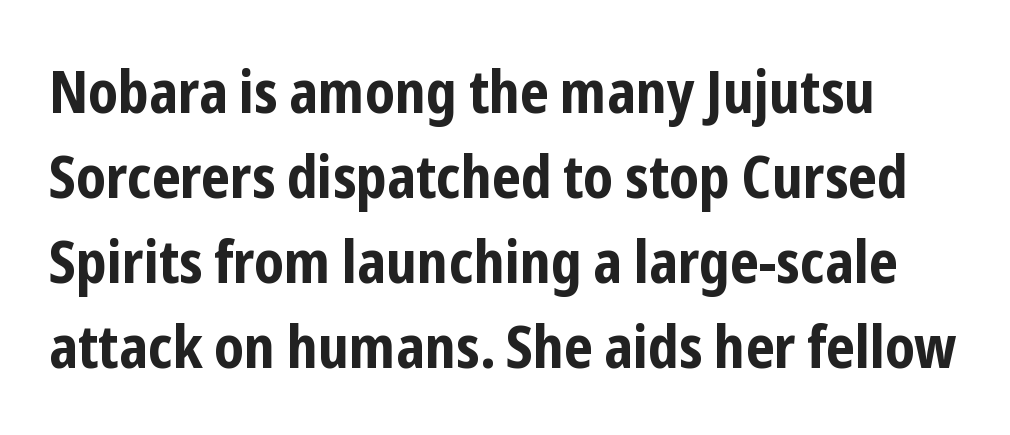
Q: Is the text bold? A: Yes.
Q: Is the text italic (slanted)? A: No, it is upright.
Q: Is the typeface a serif or a sans-serif typeface? A: Sans-serif.
Q: Is the text underlined? A: No.
Q: Is the spacing between letters normal or unusually wide? A: Normal.
Q: Is the spacing between lines tight, normal or loose? A: Normal.
Q: Width (condensed, normal, or wide)? A: Condensed.
Q: Stroke contrast? A: Low.
Q: x-height? A: Medium.
Q: Monospaced? A: No.
